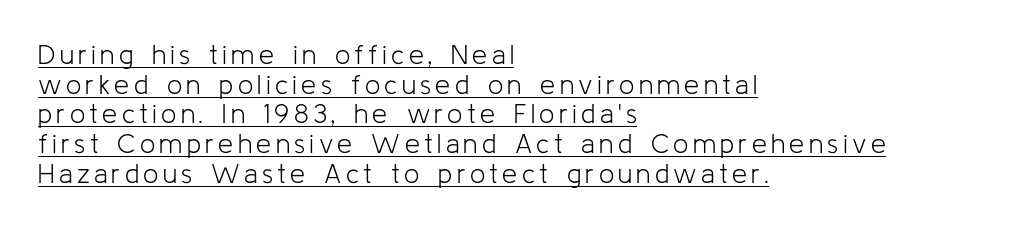
The image shows 27 px text type, upright; set left-aligned, tight line spacing (1.1x), underlined.
